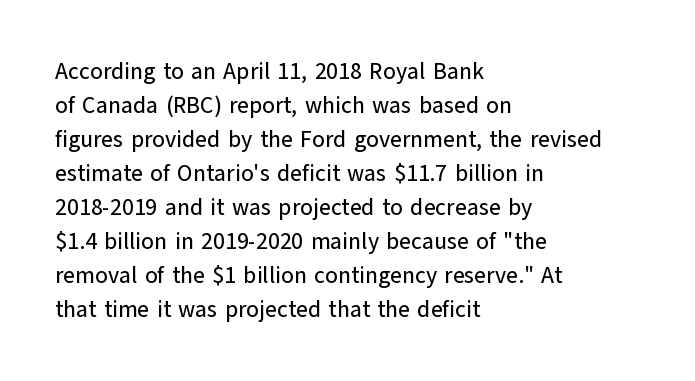
{"italic": "no", "underline": "no", "align": "left", "line_spacing": "normal", "line_spacing_ratio": 1.48, "letter_spacing": "normal", "letter_spacing_em": 0.0, "glyph_px": 23}
